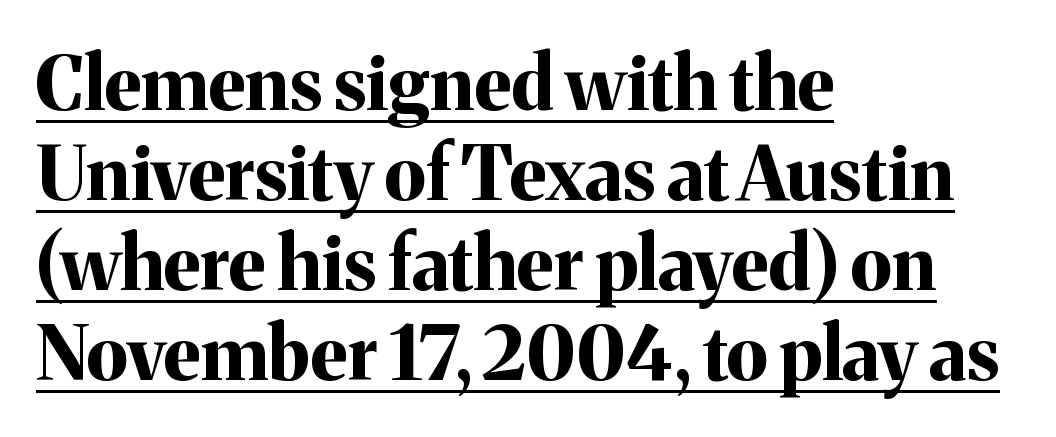
What decoration does the sample have? An underline. In terms of posture, this sample is upright. This sample has the flowing, uneven cadence of proportional lettering. Letter spacing: default. Examine the stroke ends and you'll spot serifs.
